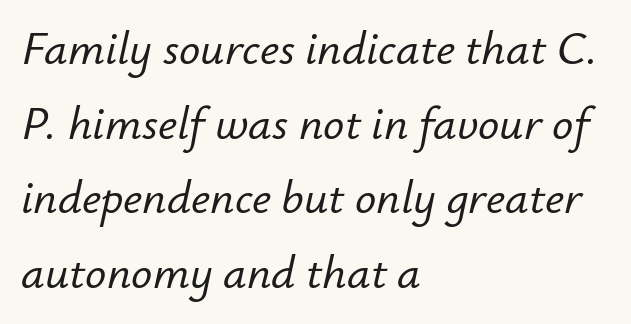
The image shows 47 px text type, italic (leaning right); set left-aligned, normal line spacing (1.59x), normal letter spacing, not underlined; low stroke contrast and a small x-height.
